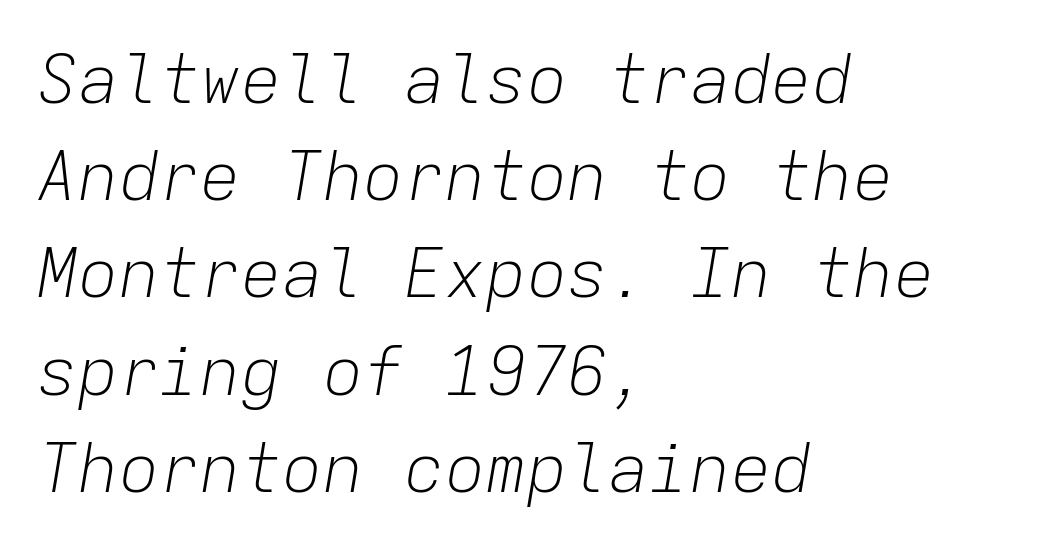
{"italic": "yes", "lean": "right", "slant_degrees": 9, "bold": "no", "weight": "light", "width": "normal", "stroke_contrast": "low", "x_height": "medium", "monospaced": "yes", "underline": "no", "align": "left", "line_spacing": "normal", "line_spacing_ratio": 1.43, "letter_spacing": "normal", "letter_spacing_em": 0.0, "glyph_px": 68}
